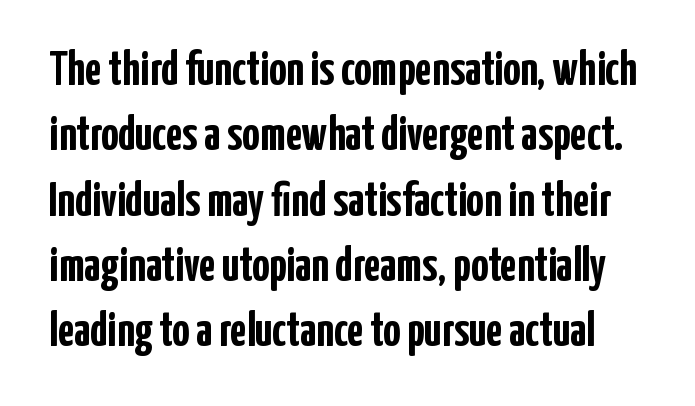
The image shows 48 px semibold, condensed sans-serif type, upright; set normal line spacing (1.36x), normal letter spacing, not underlined; low stroke contrast and a medium x-height.
